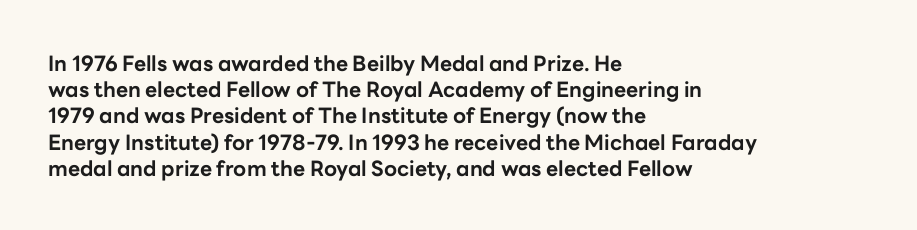
Does the weight exceed regular? Yes, all the way to bold. A typesetter would mark this as roman, not italic. The glyphs are unaccompanied by any horizontal stroke below them. Interline gaps are of average width in this sample. The horizontal fit of the characters is conventional and even.
